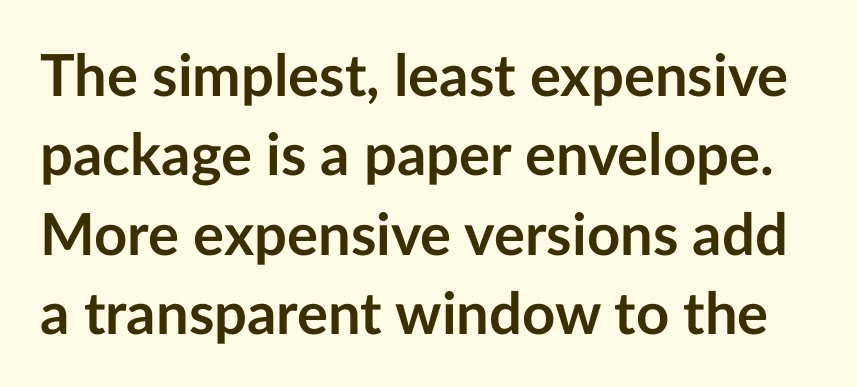
When letters stand straight like this, we call the style roman or upright. Is the type bold? Yes — the strokes are clearly thick and heavy. Is this a fixed-width face? No — the glyphs have proportional, varying widths. Look at the bottom of the vertical strokes: they stop flat, with no serifs.
